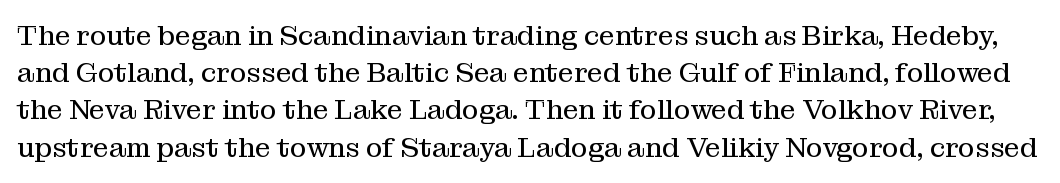
Regular leading. The characters are drawn with everyday or finer stroke widths. Quick note: underline off. In terms of posture, this sample is upright.
